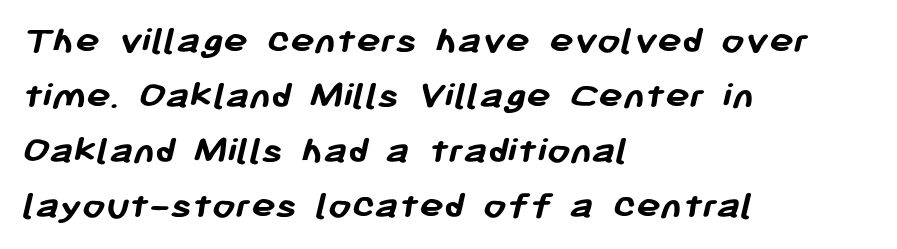
The image shows 41 px semibold sans-serif type; set left-aligned, normal line spacing (1.34x), normal letter spacing, not underlined; low stroke contrast and a medium x-height.
